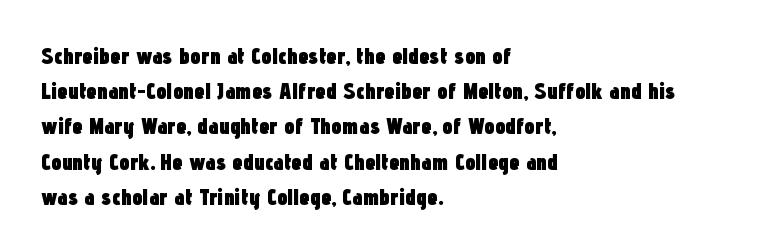
Q: Is the text bold? A: Yes.
Q: Is the text italic (slanted)? A: No, it is upright.
Q: Is the text underlined? A: No.
Q: How is the paragraph aligned? A: Left-aligned.
Q: Is the spacing between letters normal or unusually wide? A: Normal.
Q: Is the spacing between lines tight, normal or loose? A: Normal.
